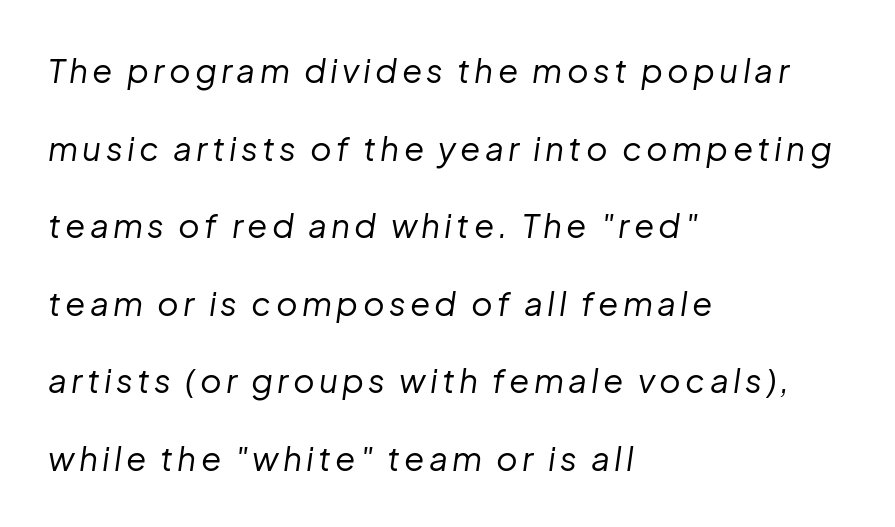
The image shows 33 px regular-weight type, italic (leaning right); set left-aligned, loose line spacing (2.35x), not underlined; low stroke contrast and a medium x-height.
